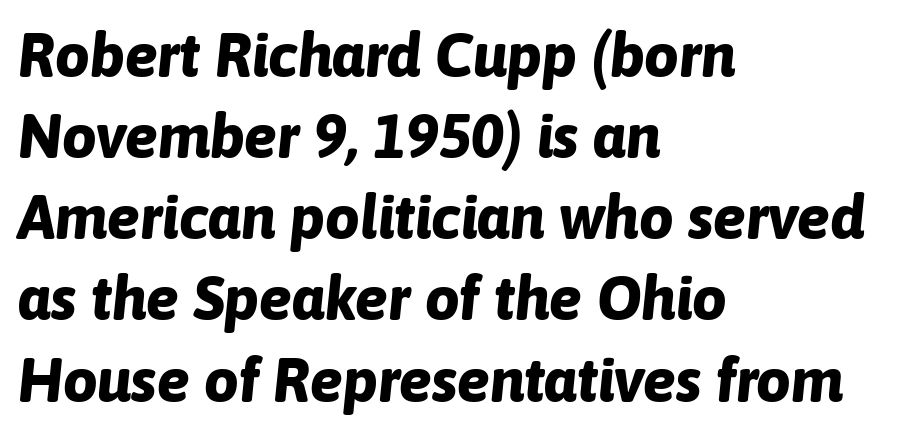
Nothing unusual about the tracking: characters are spaced as the font intends. Each letter keeps its own natural width here, so spacing adapts to shape. Summary of vertical rhythm: regular, with standard interline spacing. Reading down the block, your eye returns to a fixed left position each line.
